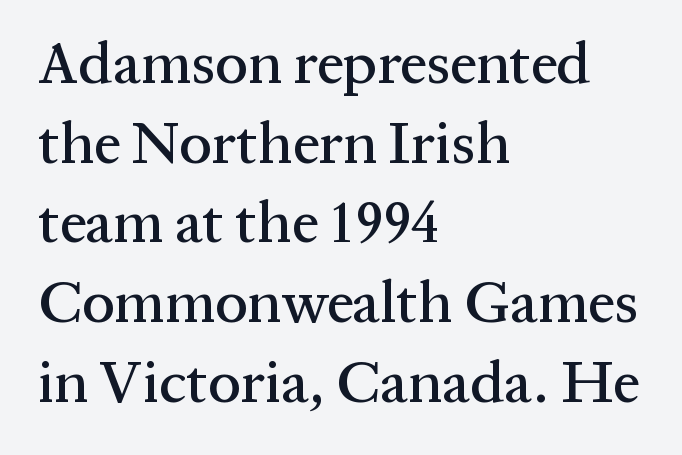
Q: Is the text italic (slanted)? A: No, it is upright.
Q: Is the typeface a serif or a sans-serif typeface? A: Serif.
Q: Is the text underlined? A: No.
Q: How is the paragraph aligned? A: Left-aligned.
Q: Is the spacing between letters normal or unusually wide? A: Normal.
Q: Is the spacing between lines tight, normal or loose? A: Normal.
Q: Width (condensed, normal, or wide)? A: Normal.
Q: Stroke contrast? A: Medium.
Q: x-height? A: Medium.
Q: Monospaced? A: No.
